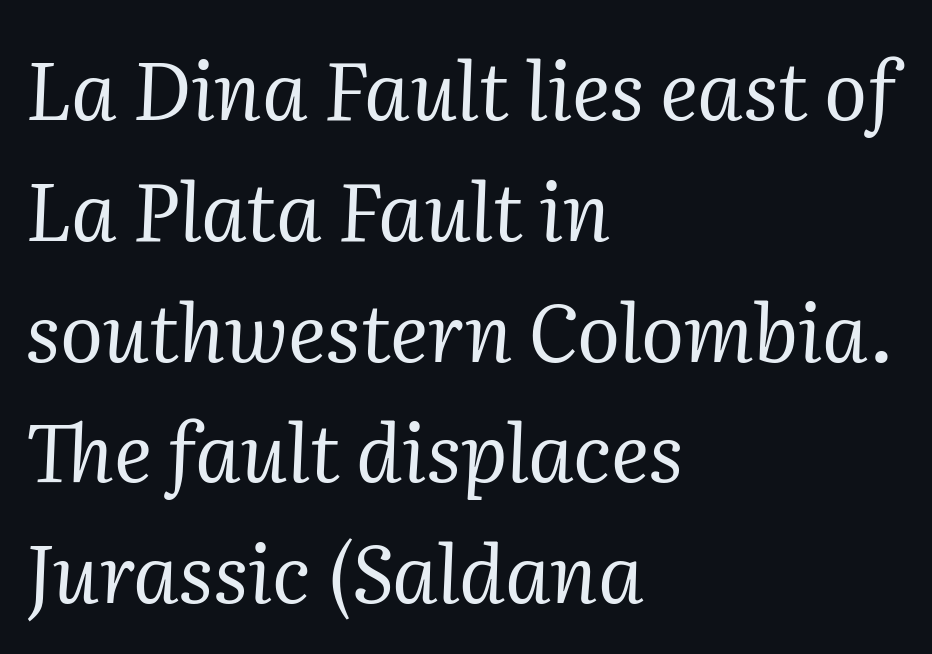
The image shows 80 px regular-weight serif type, italic (leaning right); set left-aligned, normal line spacing (1.51x), normal letter spacing, not underlined; medium stroke contrast and a medium x-height.
